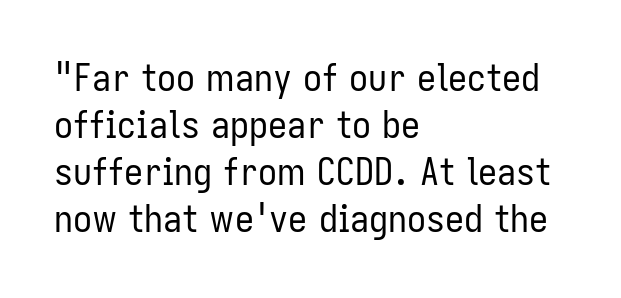
{"serif": "no", "italic": "no", "bold": "no", "weight": "regular", "width": "condensed", "stroke_contrast": "low", "x_height": "medium", "monospaced": "no", "underline": "no", "align": "left", "line_spacing_ratio": 1.24, "letter_spacing": "normal", "letter_spacing_em": 0.0, "glyph_px": 38}
